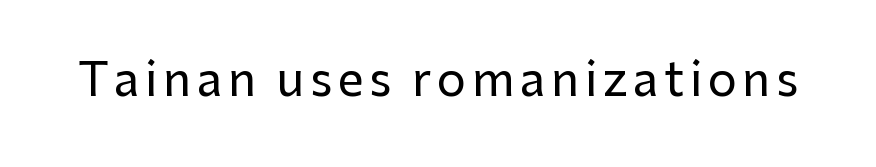
The image shows 46 px sans-serif type, upright; set not underlined; low stroke contrast and a medium x-height.
